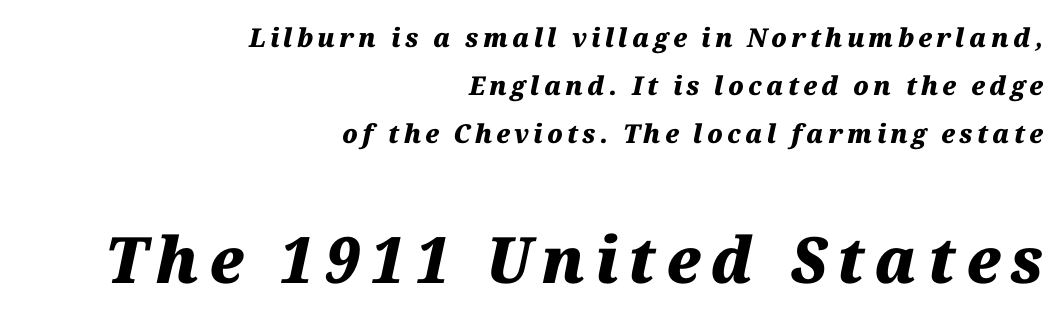
Q: Is the text bold? A: Yes.
Q: Is the text italic (slanted)? A: Yes, it leans right by about 12 degrees.
Q: Is the text underlined? A: No.
Q: How is the paragraph aligned? A: Right-aligned.
Q: Which block of text is set in a larger size, the first (top) or the second (bottom)? A: The second (bottom) one.
Q: Width (condensed, normal, or wide)? A: Normal.
Q: Stroke contrast? A: Medium.
Q: x-height? A: Medium.
Q: Monospaced? A: No.
